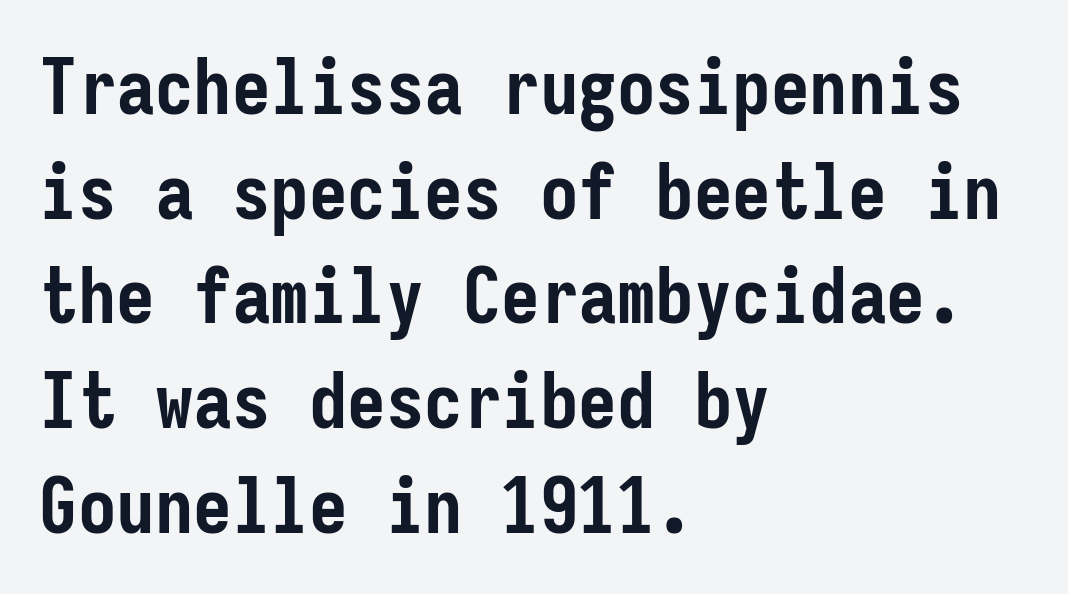
Q: Is the text bold? A: Yes.
Q: Is the text italic (slanted)? A: No, it is upright.
Q: Is the typeface a serif or a sans-serif typeface? A: Sans-serif.
Q: Is the text underlined? A: No.
Q: How is the paragraph aligned? A: Left-aligned.
Q: Is the spacing between letters normal or unusually wide? A: Normal.
Q: Is the spacing between lines tight, normal or loose? A: Normal.
Q: Width (condensed, normal, or wide)? A: Condensed.
Q: Stroke contrast? A: Low.
Q: x-height? A: Medium.
Q: Monospaced? A: Yes.
